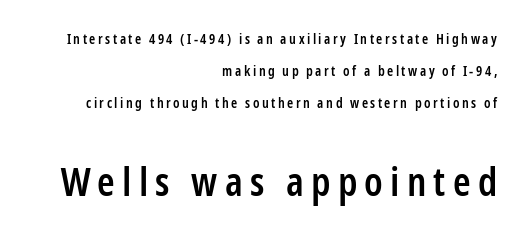
The vertical gap from one line to the next is large. Do the characters align in a grid? No, the font is proportional. Lines of text with bare space underneath. The setting favours the right margin, as signatures and pull-quotes sometimes do. Is this a sans? Yes — the strokes have no serifs. Students, this is semibold: more ink than regular, less than bold.
